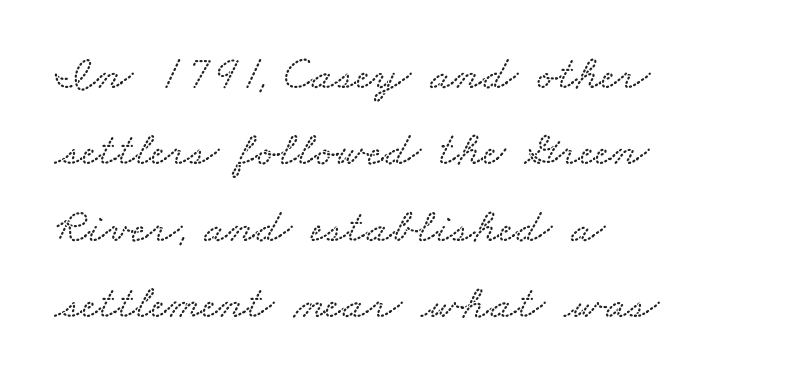
The image shows 49 px wide type; set left-aligned, normal line spacing (1.56x), normal letter spacing, not underlined; low stroke contrast and a small x-height.
